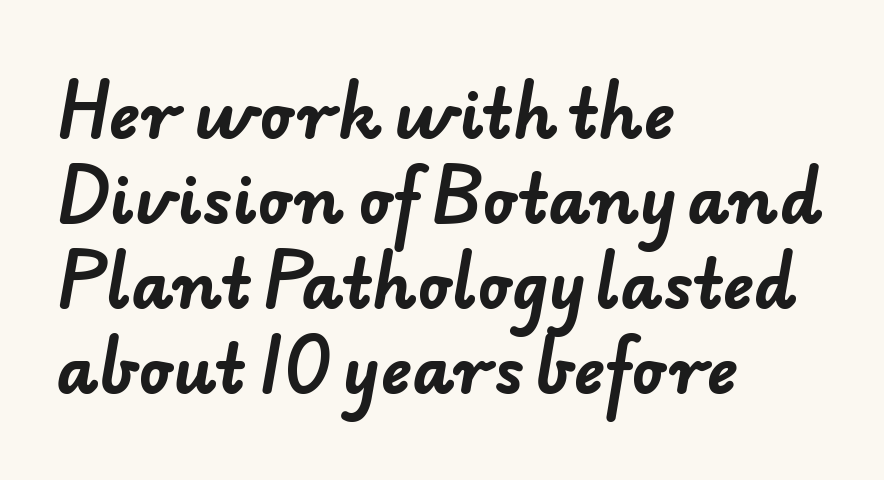
Q: Is the text bold? A: Yes.
Q: Is the typeface a serif or a sans-serif typeface? A: Sans-serif.
Q: Is the text underlined? A: No.
Q: How is the paragraph aligned? A: Left-aligned.
Q: Is the spacing between letters normal or unusually wide? A: Normal.
Q: Is the spacing between lines tight, normal or loose? A: Normal.
Q: Width (condensed, normal, or wide)? A: Normal.
Q: Stroke contrast? A: Low.
Q: x-height? A: Small.
Q: Monospaced? A: No.
